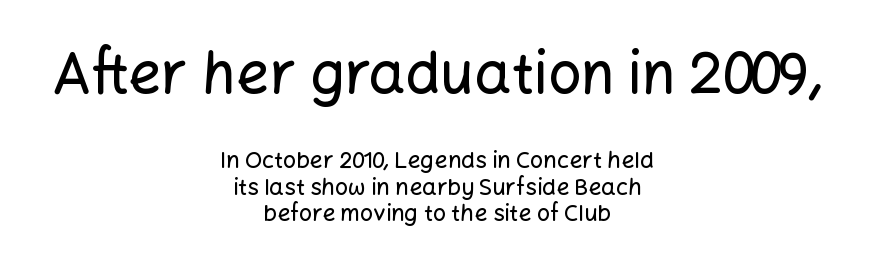
Horizontally, the lines are justified to the midpoint only. Has an underline been added? It has not. Do the characters align in a grid? No, the font is proportional. Leading: reduced.
